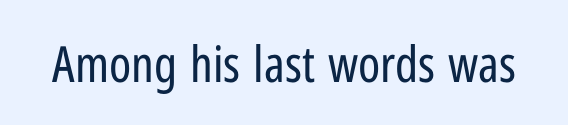
The image shows 50 px regular-weight, condensed sans-serif type, upright; set normal letter spacing, not underlined; low stroke contrast and a medium x-height.
